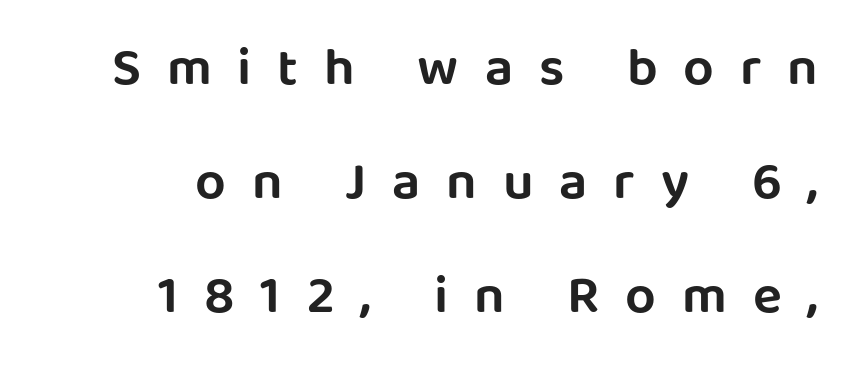
Q: Is the text italic (slanted)? A: No, it is upright.
Q: Is the typeface a serif or a sans-serif typeface? A: Sans-serif.
Q: Is the text underlined? A: No.
Q: How is the paragraph aligned? A: Right-aligned.
Q: Is the spacing between letters normal or unusually wide? A: Unusually wide.
Q: Is the spacing between lines tight, normal or loose? A: Loose.
Q: Width (condensed, normal, or wide)? A: Normal.
Q: Stroke contrast? A: Low.
Q: x-height? A: Large.
Q: Monospaced? A: No.
